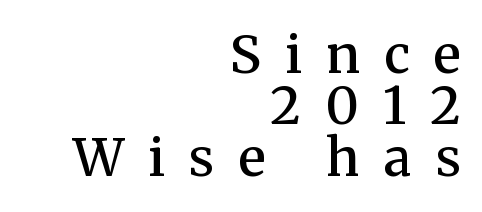
Q: Is the text bold? A: Semi-bold.
Q: Is the text italic (slanted)? A: No, it is upright.
Q: Is the typeface a serif or a sans-serif typeface? A: Serif.
Q: Is the text underlined? A: No.
Q: How is the paragraph aligned? A: Right-aligned.
Q: Is the spacing between letters normal or unusually wide? A: Unusually wide.
Q: Is the spacing between lines tight, normal or loose? A: Tight.
Q: Width (condensed, normal, or wide)? A: Normal.
Q: Stroke contrast? A: Medium.
Q: x-height? A: Medium.
Q: Monospaced? A: No.
